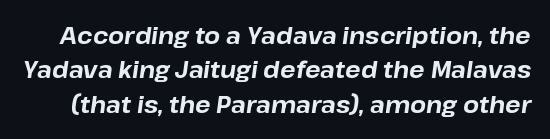
Q: Is the text bold? A: Yes.
Q: Is the text italic (slanted)? A: Yes, it leans right by about 8 degrees.
Q: Is the text underlined? A: No.
Q: Is the spacing between letters normal or unusually wide? A: Normal.
Q: Is the spacing between lines tight, normal or loose? A: Normal.
